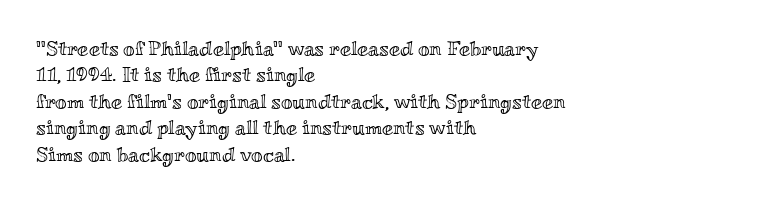
Q: Is the text italic (slanted)? A: No, it is upright.
Q: Is the text underlined? A: No.
Q: How is the paragraph aligned? A: Left-aligned.
Q: Is the spacing between letters normal or unusually wide? A: Normal.
Q: Is the spacing between lines tight, normal or loose? A: Normal.
